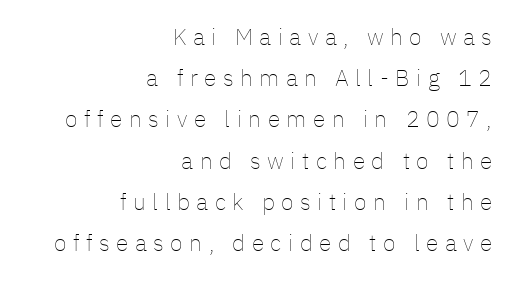
Q: Is the text bold? A: No.
Q: Is the text italic (slanted)? A: No, it is upright.
Q: Is the text underlined? A: No.
Q: How is the paragraph aligned? A: Right-aligned.
Q: Is the spacing between letters normal or unusually wide? A: Unusually wide.
